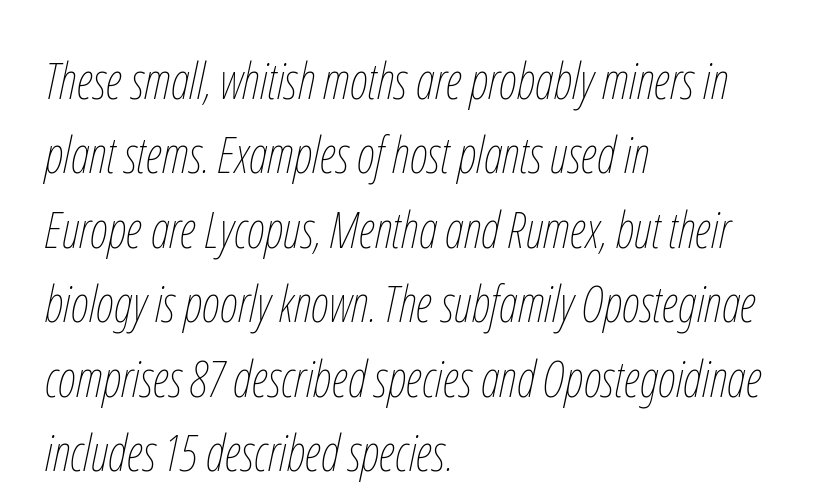
The image shows 50 px thin, condensed type, italic (leaning right); set left-aligned, normal line spacing (1.49x), normal letter spacing, not underlined; low stroke contrast and a medium x-height.
